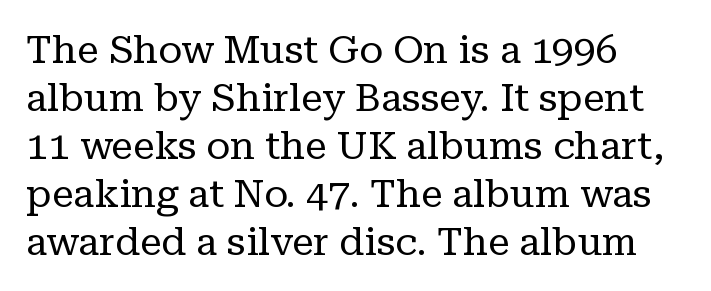
The image shows 39 px regular-weight serif type, upright; set left-aligned, line spacing 1.23x, normal letter spacing, not underlined; low stroke contrast and a medium x-height.
